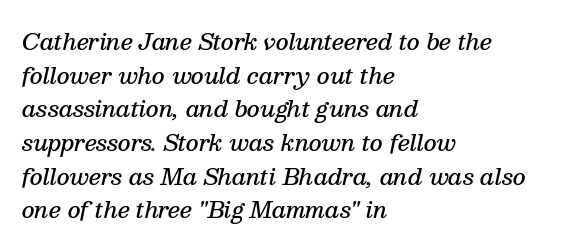
The image shows 22 px text type, italic (leaning right); set left-aligned, normal line spacing (1.53x), normal letter spacing, not underlined.
